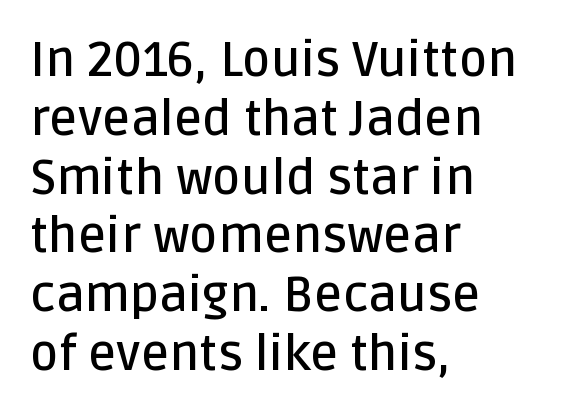
Q: Is the text bold? A: Semi-bold.
Q: Is the text italic (slanted)? A: No, it is upright.
Q: Is the typeface a serif or a sans-serif typeface? A: Sans-serif.
Q: Is the text underlined? A: No.
Q: How is the paragraph aligned? A: Left-aligned.
Q: Is the spacing between letters normal or unusually wide? A: Normal.
Q: Width (condensed, normal, or wide)? A: Normal.
Q: Stroke contrast? A: Low.
Q: x-height? A: Large.
Q: Monospaced? A: No.
